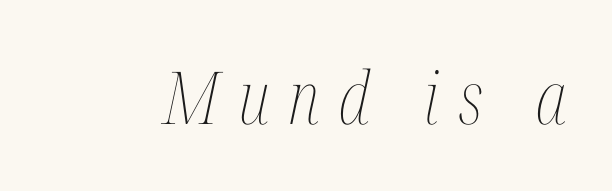
Q: Is the text bold? A: No.
Q: Is the text italic (slanted)? A: Yes, it leans right by about 12 degrees.
Q: Is the text underlined? A: No.
Q: Is the spacing between letters normal or unusually wide? A: Unusually wide.
Q: Width (condensed, normal, or wide)? A: Condensed.
Q: Stroke contrast? A: Medium.
Q: x-height? A: Medium.
Q: Monospaced? A: No.
